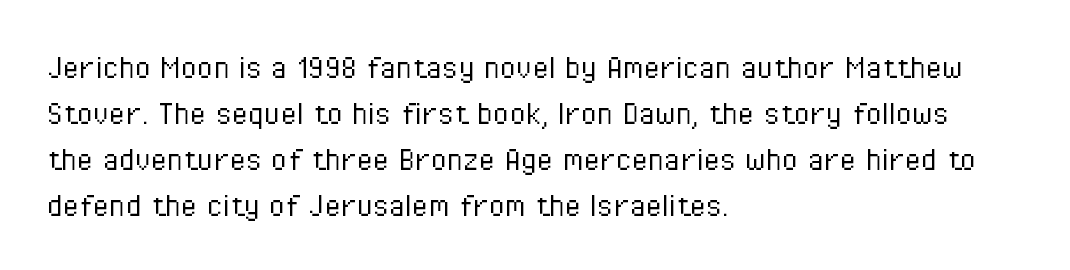
Q: Is the text bold? A: No.
Q: Is the text italic (slanted)? A: No, it is upright.
Q: Is the typeface a serif or a sans-serif typeface? A: Sans-serif.
Q: Is the text underlined? A: No.
Q: How is the paragraph aligned? A: Left-aligned.
Q: Is the spacing between letters normal or unusually wide? A: Normal.
Q: Width (condensed, normal, or wide)? A: Condensed.
Q: Stroke contrast? A: Low.
Q: x-height? A: Medium.
Q: Monospaced? A: No.
